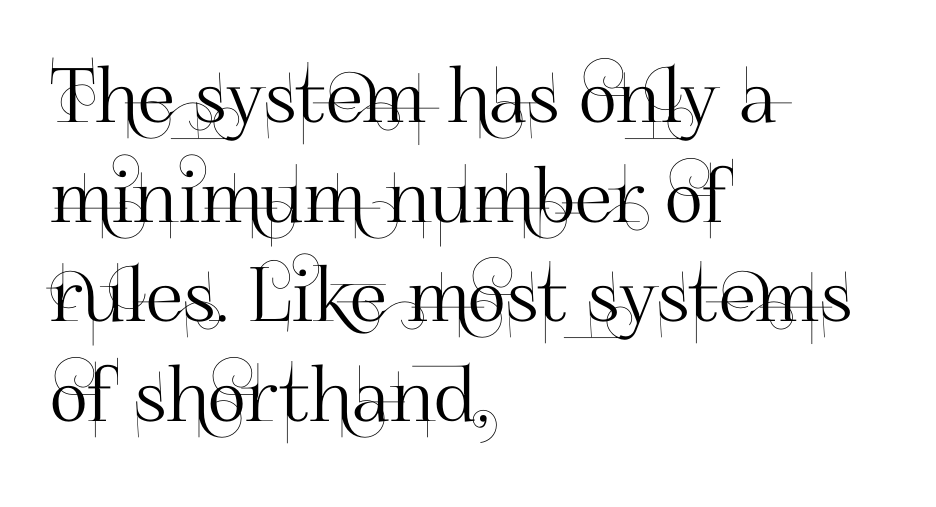
Q: Is the text italic (slanted)? A: No, it is upright.
Q: Is the typeface a serif or a sans-serif typeface? A: Sans-serif.
Q: Is the text underlined? A: No.
Q: How is the paragraph aligned? A: Left-aligned.
Q: Is the spacing between letters normal or unusually wide? A: Normal.
Q: Is the spacing between lines tight, normal or loose? A: Normal.
Q: Width (condensed, normal, or wide)? A: Normal.
Q: Stroke contrast? A: High.
Q: x-height? A: Small.
Q: Monospaced? A: No.
